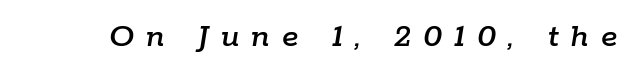
{"italic": "yes", "lean": "right", "slant_degrees": 9, "width": "normal", "stroke_contrast": "low", "x_height": "medium", "monospaced": "no", "underline": "no", "letter_spacing": "wide", "letter_spacing_em": 0.34, "glyph_px": 35}
